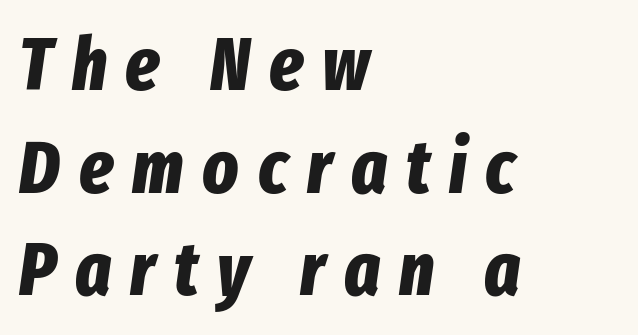
Slant detected: the letters are inclined. Spacing verdict: proportional, widths tailored to each character. The letters are spread apart with noticeably loose tracking. Check under the words: just untouched page. Which margin do the lines hug? The left one — the right edge is uneven.
